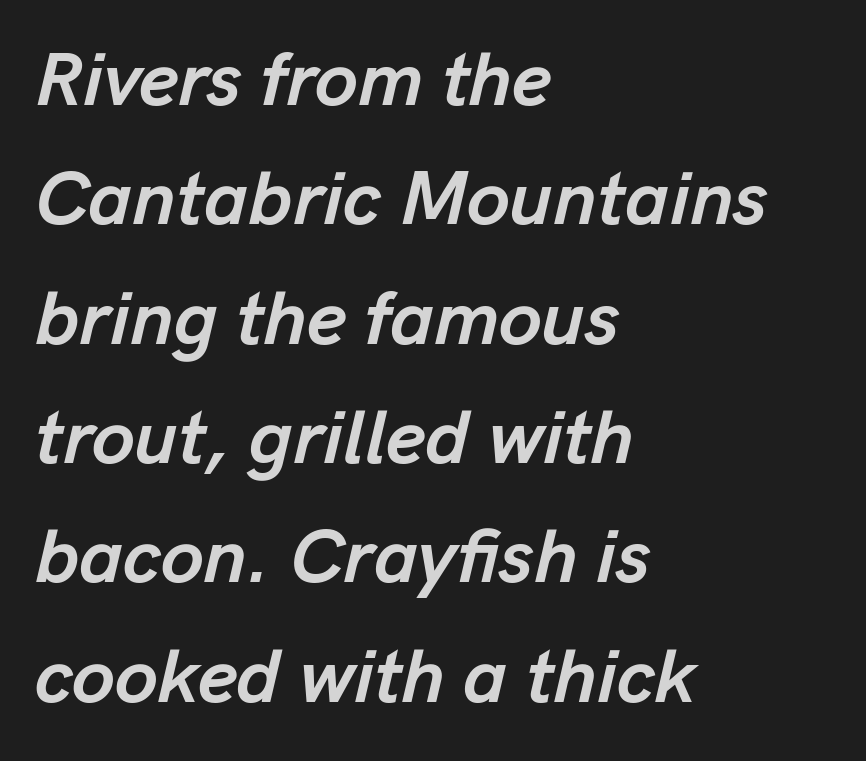
Strong, thick strokes mark this as bold type. Decoration check: the copy has no underline. Varying glyph widths throughout — classic text-font behaviour. Standard letterfit; no display-style spreading of the glyphs. Each line starts at the same left margin while the right side varies.
